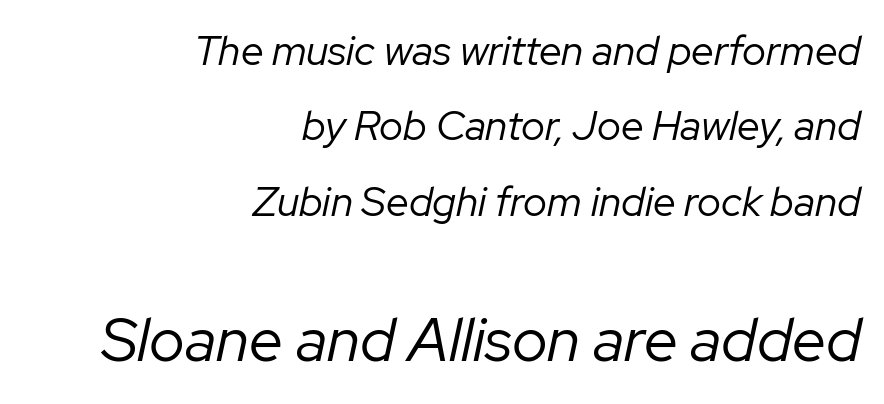
The type is set solid horizontally, with unmodified tracking. Whoever set this made the second block the dominant, larger element. The words here are not underlined. The lines in this sample share a right terminus and differ only in where they begin.
